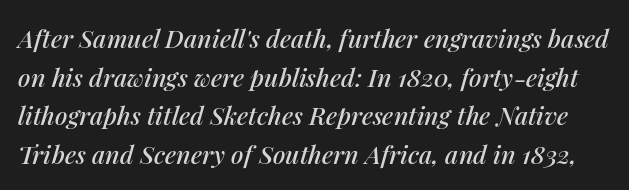
How are the letters spaced? Ordinarily, with no added tracking. Nobody drew a line under any word here. Vertically, the passage feels balanced, rows spaced as you'd expect. Every character sits at an angle, as italics do.
